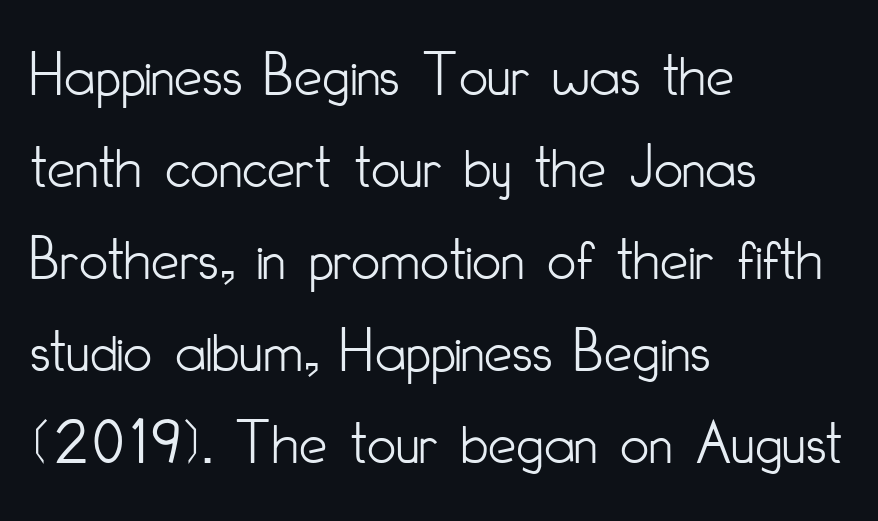
Q: Is the text bold? A: No.
Q: Is the text italic (slanted)? A: No, it is upright.
Q: Is the typeface a serif or a sans-serif typeface? A: Sans-serif.
Q: Is the text underlined? A: No.
Q: How is the paragraph aligned? A: Left-aligned.
Q: Is the spacing between letters normal or unusually wide? A: Normal.
Q: Is the spacing between lines tight, normal or loose? A: Normal.
Q: Width (condensed, normal, or wide)? A: Condensed.
Q: Stroke contrast? A: Low.
Q: x-height? A: Small.
Q: Monospaced? A: No.
